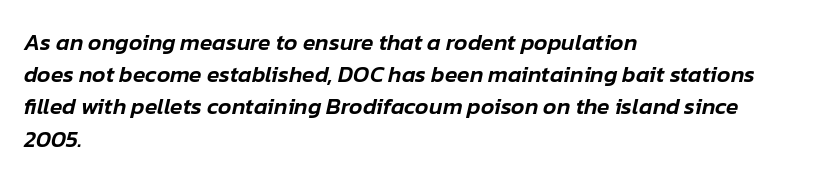
Q: Is the text italic (slanted)? A: Yes, it leans right by about 12 degrees.
Q: Is the text underlined? A: No.
Q: How is the paragraph aligned? A: Left-aligned.
Q: Is the spacing between letters normal or unusually wide? A: Normal.
Q: Is the spacing between lines tight, normal or loose? A: Normal.
